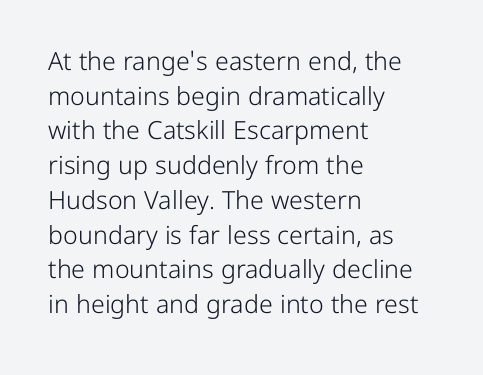
The image shows 25 px text type, upright; set left-aligned, normal line spacing (1.39x), normal letter spacing, not underlined.
